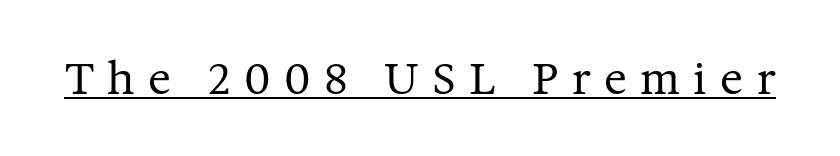
{"serif": "yes", "italic": "no", "bold": "no", "weight": "regular", "width": "normal", "stroke_contrast": "medium", "x_height": "medium", "monospaced": "no", "underline": "yes", "letter_spacing": "wide", "letter_spacing_em": 0.31, "glyph_px": 43}
